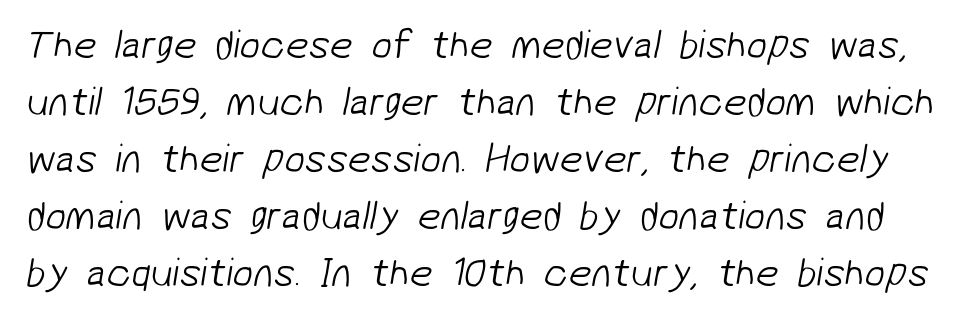
Q: Is the text bold? A: No.
Q: Is the typeface a serif or a sans-serif typeface? A: Sans-serif.
Q: Is the text underlined? A: No.
Q: Is the spacing between letters normal or unusually wide? A: Normal.
Q: Is the spacing between lines tight, normal or loose? A: Normal.
Q: Width (condensed, normal, or wide)? A: Normal.
Q: Stroke contrast? A: Low.
Q: x-height? A: Medium.
Q: Monospaced? A: No.
